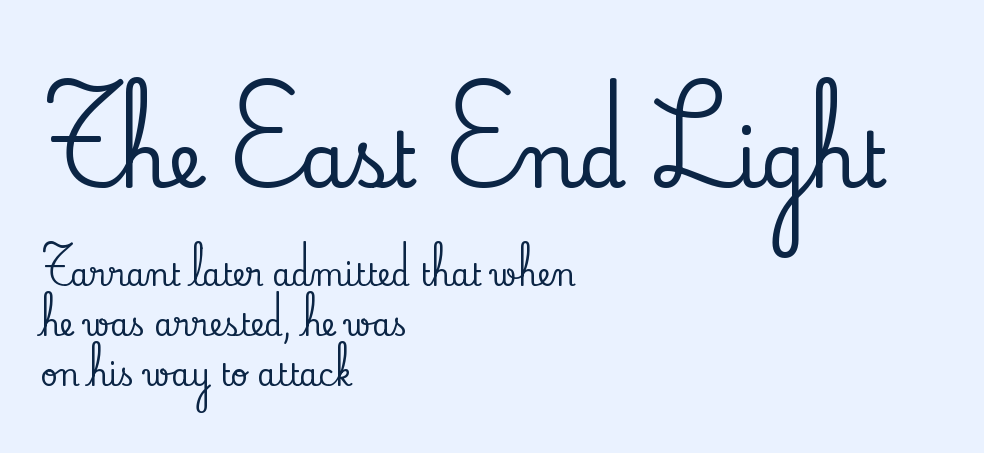
{"serif": "yes", "italic": "no", "width": "normal", "stroke_contrast": "low", "x_height": "small", "monospaced": "no", "underline": "no", "align": "left", "line_spacing": "normal", "line_spacing_ratio": 1.66, "letter_spacing": "normal", "letter_spacing_em": 0.0, "larger_block": "first", "size_ratio": 2.53, "glyph_px": 76}
